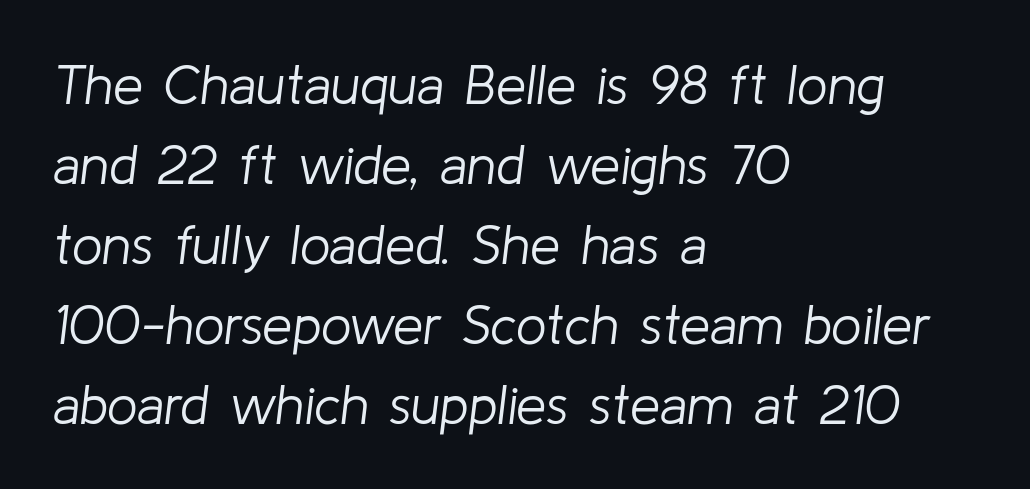
{"italic": "yes", "lean": "right", "slant_degrees": 8, "bold": "no", "weight": "light", "width": "normal", "stroke_contrast": "low", "x_height": "medium", "monospaced": "no", "underline": "no", "align": "left", "line_spacing": "normal", "line_spacing_ratio": 1.48, "letter_spacing": "normal", "letter_spacing_em": 0.0, "glyph_px": 54}
